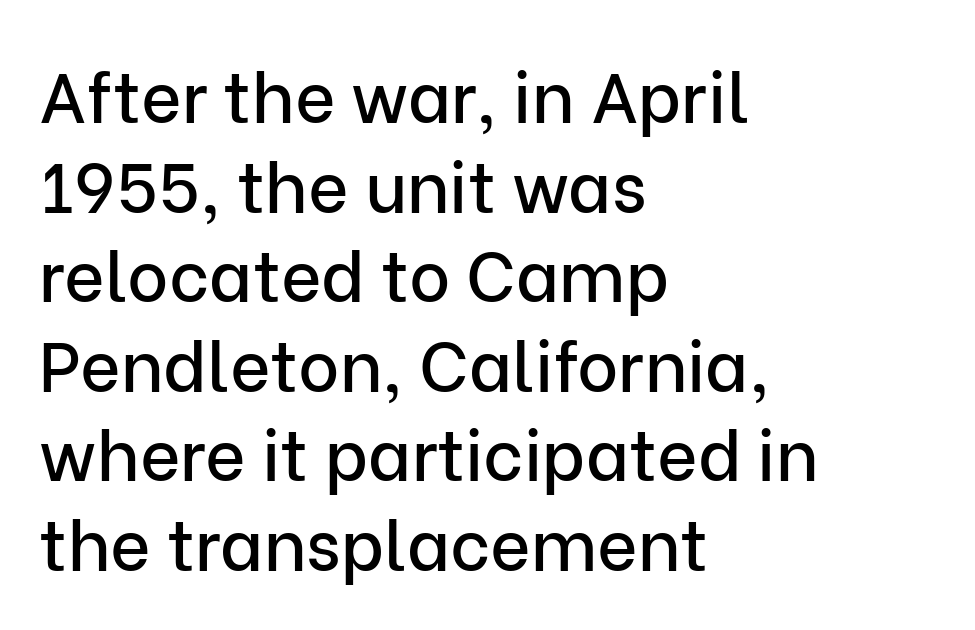
The image shows 70 px sans-serif type, upright; set left-aligned, normal line spacing (1.28x), normal letter spacing, not underlined; low stroke contrast and a medium x-height.
